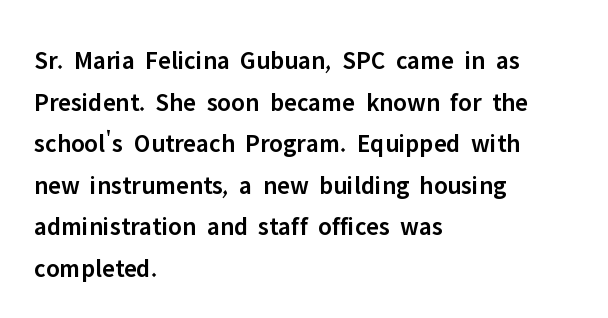
Q: Is the text bold? A: Semi-bold.
Q: Is the text italic (slanted)? A: No, it is upright.
Q: Is the text underlined? A: No.
Q: How is the paragraph aligned? A: Left-aligned.
Q: Is the spacing between letters normal or unusually wide? A: Normal.
Q: Is the spacing between lines tight, normal or loose? A: Normal.
